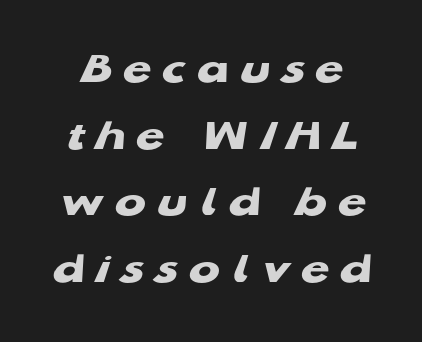
Q: Is the text bold? A: Yes.
Q: Is the typeface a serif or a sans-serif typeface? A: Sans-serif.
Q: Is the text underlined? A: No.
Q: Is the spacing between letters normal or unusually wide? A: Unusually wide.
Q: Is the spacing between lines tight, normal or loose? A: Normal.
Q: Width (condensed, normal, or wide)? A: Wide.
Q: Stroke contrast? A: Low.
Q: x-height? A: Medium.
Q: Monospaced? A: No.
